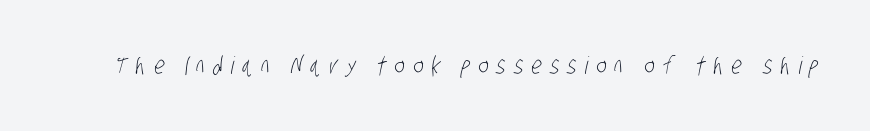
Q: Is the text bold? A: No.
Q: Is the text underlined? A: No.
Q: Is the spacing between letters normal or unusually wide? A: Unusually wide.
